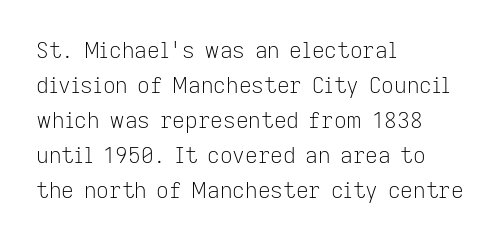
Q: Is the text bold? A: No.
Q: Is the text italic (slanted)? A: No, it is upright.
Q: Is the text underlined? A: No.
Q: How is the paragraph aligned? A: Left-aligned.
Q: Is the spacing between letters normal or unusually wide? A: Normal.
Q: Is the spacing between lines tight, normal or loose? A: Normal.
